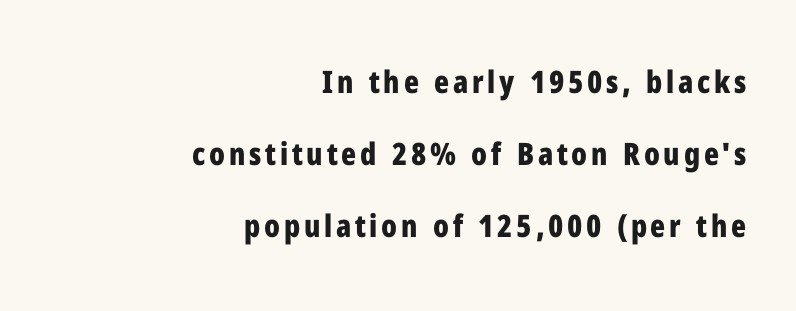
The image shows 31 px bold, condensed sans-serif type, upright; set right-aligned, loose line spacing (2.33x), not underlined; low stroke contrast and a medium x-height.
